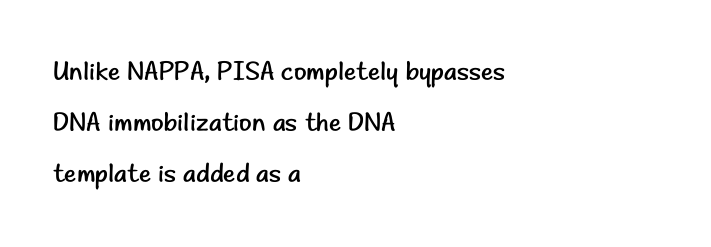
The image shows 26 px text type, upright; set left-aligned, loose line spacing (1.96x), normal letter spacing, not underlined.
